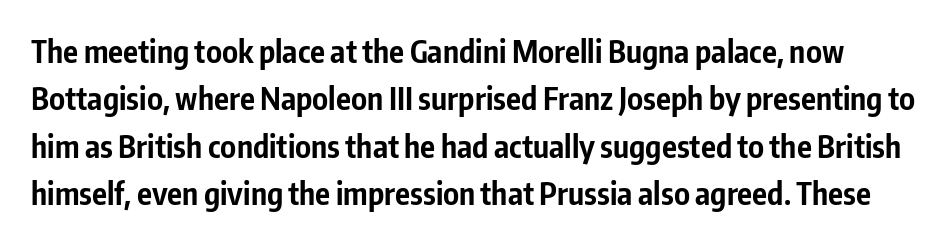
The image shows 31 px bold, condensed sans-serif type, upright; set normal line spacing (1.53x), normal letter spacing, not underlined; low stroke contrast and a medium x-height.
